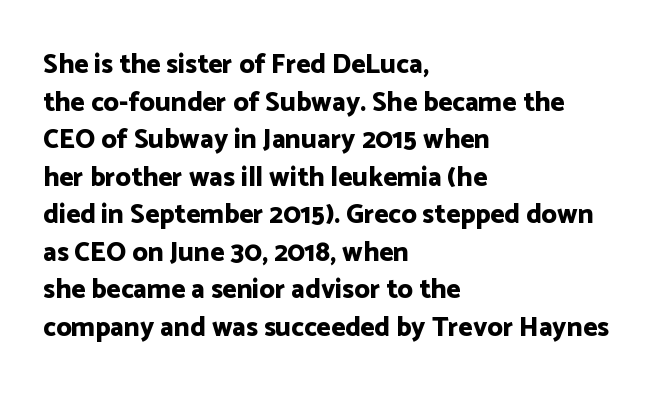
{"italic": "no", "bold": "yes", "underline": "no", "align": "left", "line_spacing": "normal", "line_spacing_ratio": 1.39, "letter_spacing": "normal", "letter_spacing_em": 0.0, "glyph_px": 27}
